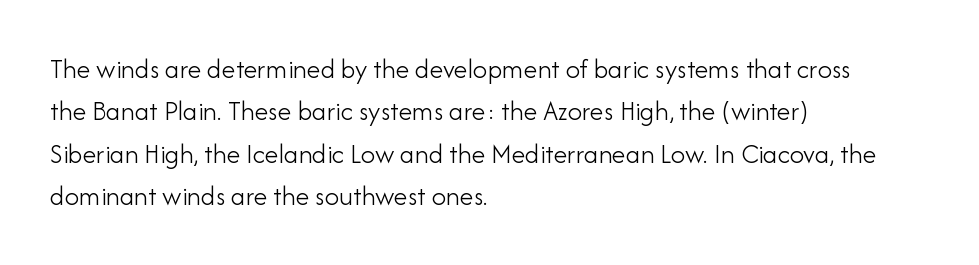
{"serif": "no", "italic": "no", "bold": "no", "weight": "light", "width": "normal", "stroke_contrast": "low", "x_height": "small", "monospaced": "no", "underline": "no", "align": "left", "line_spacing": "normal", "line_spacing_ratio": 1.51, "letter_spacing": "normal", "letter_spacing_em": 0.0, "glyph_px": 28}
